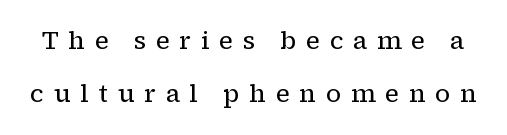
The image shows 25 px text type, upright; set loose line spacing (2.14x), unusually wide letter spacing (+0.38 em), not underlined.
